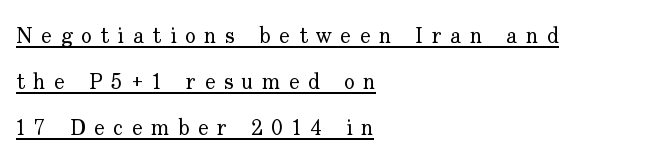
{"italic": "no", "bold": "no", "underline": "yes", "align": "left", "line_spacing": "loose", "line_spacing_ratio": 2.1, "letter_spacing": "wide", "letter_spacing_em": 0.4, "glyph_px": 22}
